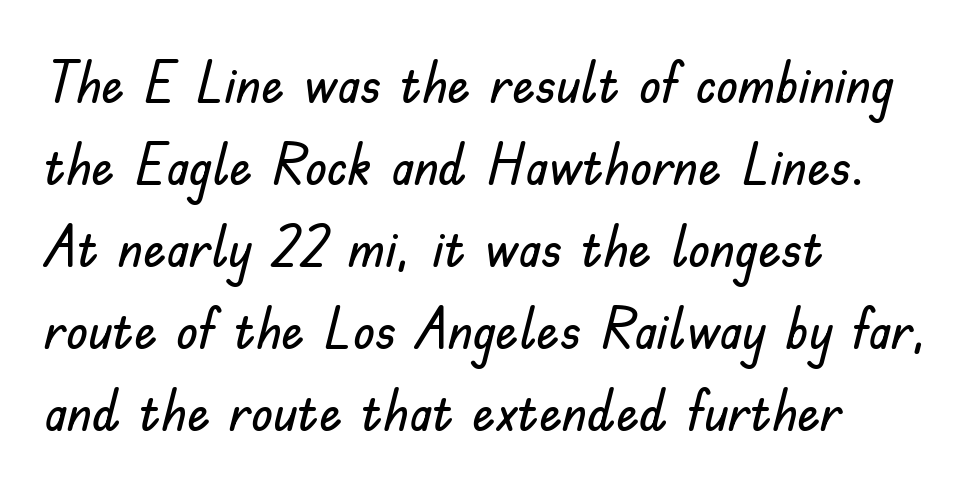
{"serif": "no", "width": "normal", "stroke_contrast": "low", "x_height": "small", "monospaced": "no", "underline": "no", "align": "left", "line_spacing": "normal", "line_spacing_ratio": 1.44, "letter_spacing": "normal", "letter_spacing_em": 0.0, "glyph_px": 57}
